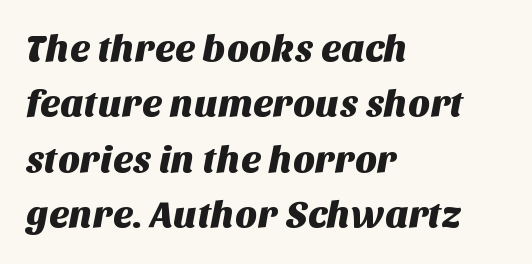
The image shows 38 px sans-serif type; set left-aligned, normal line spacing (1.46x), normal letter spacing, not underlined; medium stroke contrast and a large x-height.
